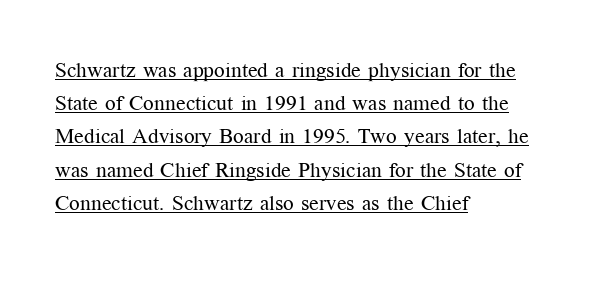
{"italic": "no", "bold": "no", "underline": "yes", "align": "left", "line_spacing": "normal", "line_spacing_ratio": 1.58, "letter_spacing": "normal", "letter_spacing_em": 0.0, "glyph_px": 21}
